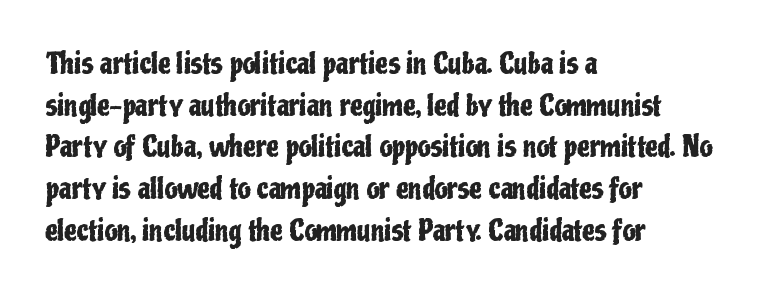
{"serif": "no", "italic": "no", "width": "condensed", "stroke_contrast": "low", "x_height": "medium", "monospaced": "no", "underline": "no", "align": "left", "line_spacing": "normal", "line_spacing_ratio": 1.49, "letter_spacing": "normal", "letter_spacing_em": 0.0, "glyph_px": 28}
